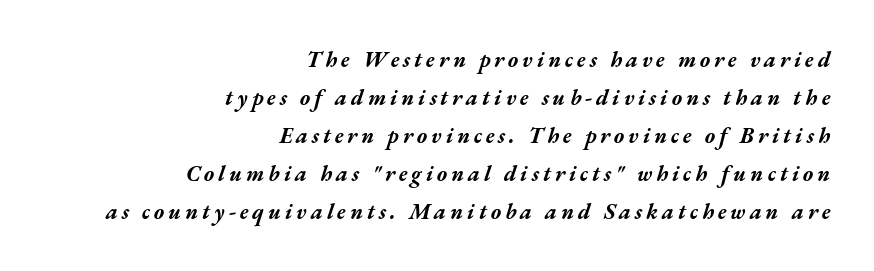
The setting favours the right margin, as signatures and pull-quotes sometimes do. The whole block is typeset with a tilt. Compared with an ordinary text face, these strokes are far heavier — a full bold. The gap between lines stays unmarked.
